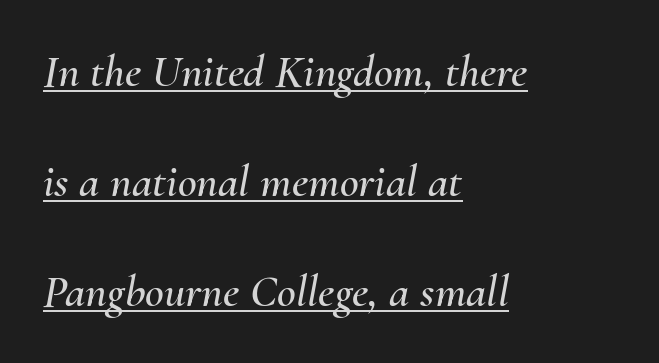
Layout note: lines flush left. Students, note that the glyphs here touch the page at normal intervals. Glance below the letters and you will spot a drawn line. Leading is clearly above the norm, producing a sparse column. Compared with ordinary roman type, these characters are visibly tilted. Here the designer chose a conventional face with non-uniform glyph widths.
